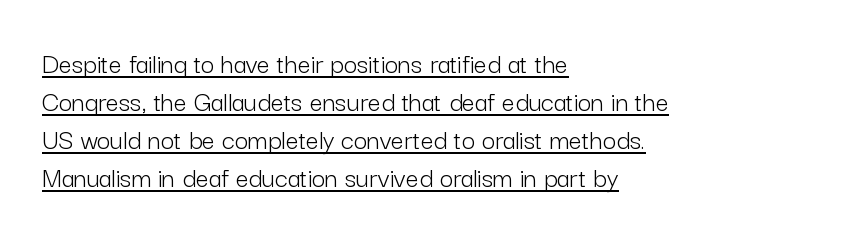
The image shows 29 px light sans-serif type, upright; set left-aligned, normal line spacing (1.31x), normal letter spacing, underlined; low stroke contrast and a medium x-height.
